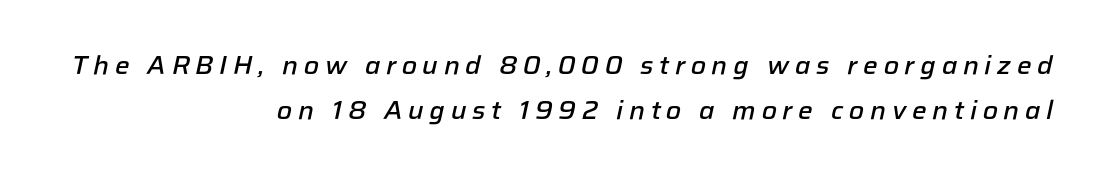
{"italic": "yes", "lean": "right", "slant_degrees": 12, "bold": "semi", "underline": "no", "align": "right", "line_spacing_ratio": 1.74, "letter_spacing": "wide", "letter_spacing_em": 0.22, "glyph_px": 26}
